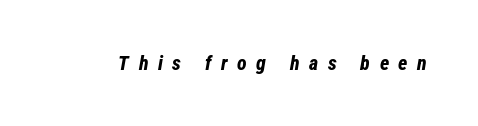
The tracking reads as deliberately expanded to a designer's eye. The specimen omits any rule beneath the text block's lines. The letters are slanted; this is an italic face. Stroke thickness is high; the sample reads as a true bold.
